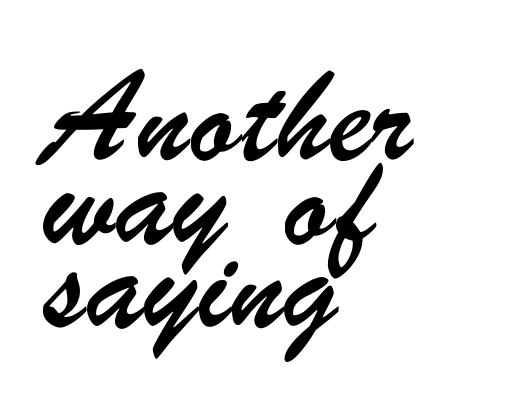
Q: Is the typeface a serif or a sans-serif typeface? A: Sans-serif.
Q: Is the text underlined? A: No.
Q: How is the paragraph aligned? A: Left-aligned.
Q: Is the spacing between letters normal or unusually wide? A: Normal.
Q: Is the spacing between lines tight, normal or loose? A: Normal.
Q: Width (condensed, normal, or wide)? A: Condensed.
Q: Stroke contrast? A: Low.
Q: x-height? A: Small.
Q: Monospaced? A: No.
